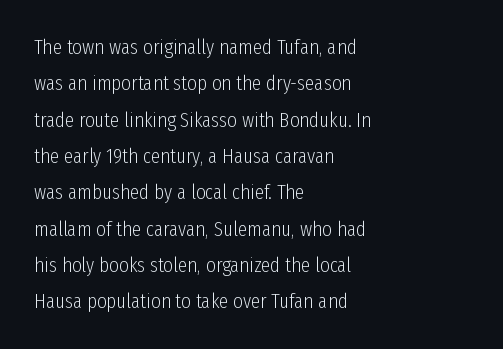
The image shows 21 px text type, upright; set left-aligned, line spacing 1.73x, normal letter spacing, not underlined.
